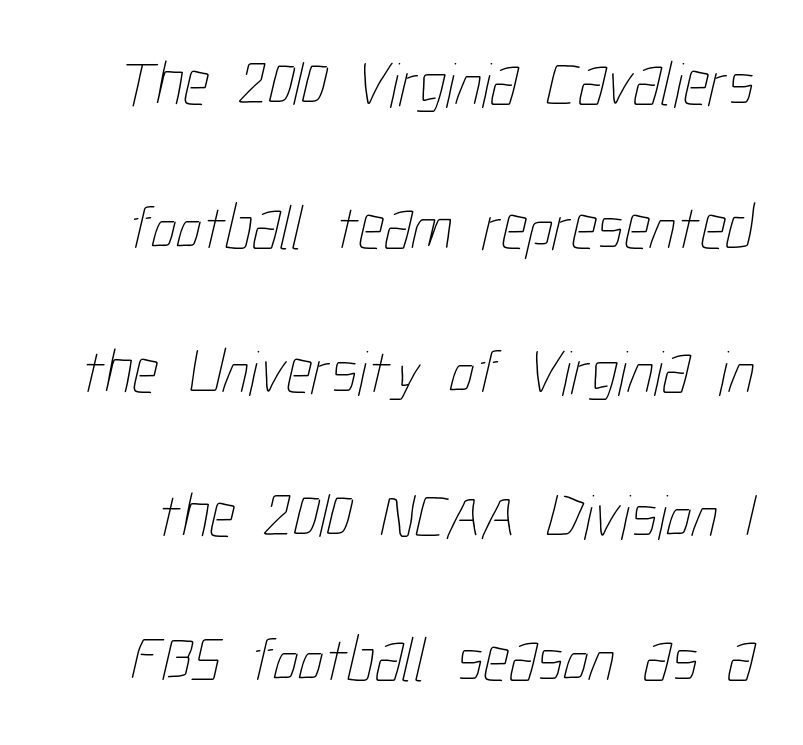
Q: Is the text bold? A: No.
Q: Is the text underlined? A: No.
Q: Is the spacing between letters normal or unusually wide? A: Normal.
Q: Is the spacing between lines tight, normal or loose? A: Loose.
Q: Width (condensed, normal, or wide)? A: Condensed.
Q: Stroke contrast? A: Low.
Q: x-height? A: Medium.
Q: Monospaced? A: No.
